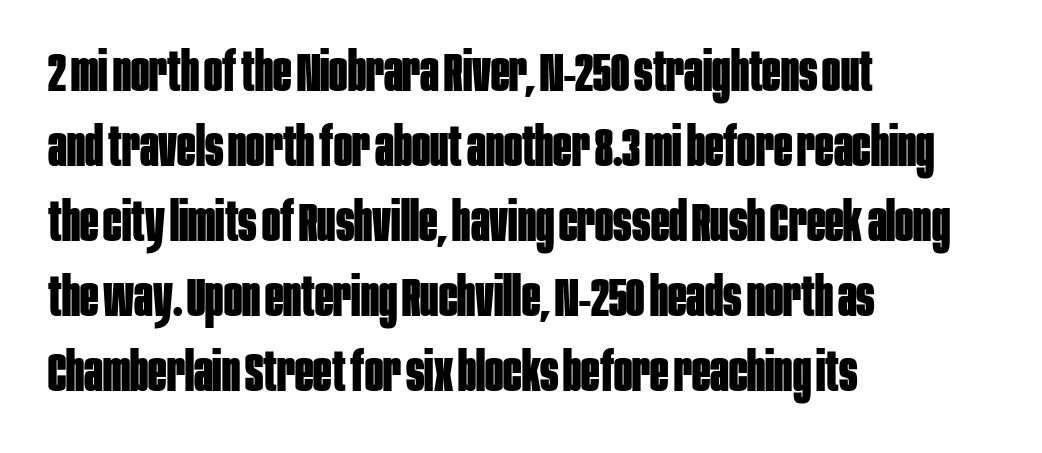
{"serif": "no", "italic": "no", "bold": "yes", "weight": "bold", "width": "condensed", "stroke_contrast": "low", "x_height": "large", "monospaced": "no", "underline": "no", "align": "left", "line_spacing": "normal", "line_spacing_ratio": 1.39, "letter_spacing": "normal", "letter_spacing_em": 0.0, "glyph_px": 54}
